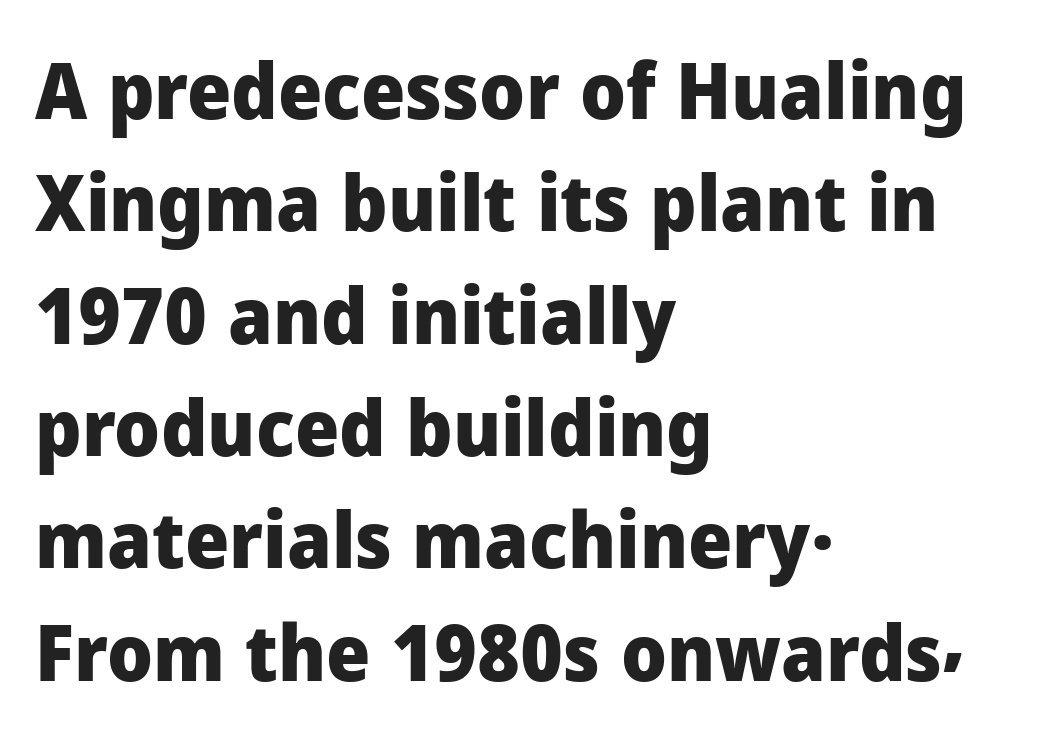
Q: Is the text bold? A: Yes.
Q: Is the text italic (slanted)? A: No, it is upright.
Q: Is the typeface a serif or a sans-serif typeface? A: Sans-serif.
Q: Is the text underlined? A: No.
Q: How is the paragraph aligned? A: Left-aligned.
Q: Is the spacing between letters normal or unusually wide? A: Normal.
Q: Is the spacing between lines tight, normal or loose? A: Normal.
Q: Width (condensed, normal, or wide)? A: Normal.
Q: Stroke contrast? A: Low.
Q: x-height? A: Medium.
Q: Monospaced? A: No.
